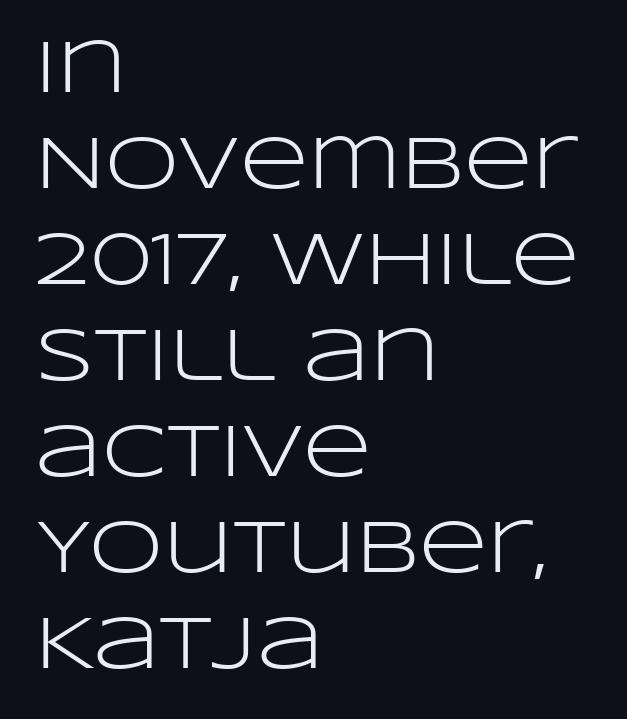
Spacing verdict: proportional, widths tailored to each character. Caption: face not bold, strokes unweighted. Students, observe: this is what conventionally led text looks like. Nobody drew a line under any word here. This sample is left-justified, so line endings fall wherever the words run out. Posture: straight, roman, zero tilt.
